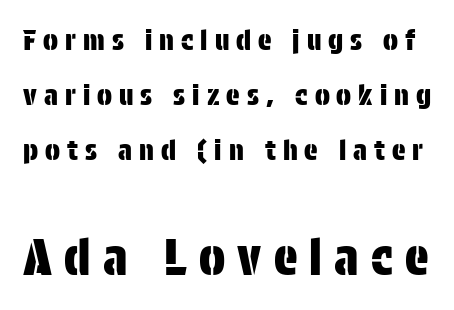
The image shows 49 px condensed sans-serif type, upright; set loose line spacing (1.96x), unusually wide letter spacing (+0.25 em), not underlined; the second (bottom) block is 1.75x larger; low stroke contrast and a large x-height.
